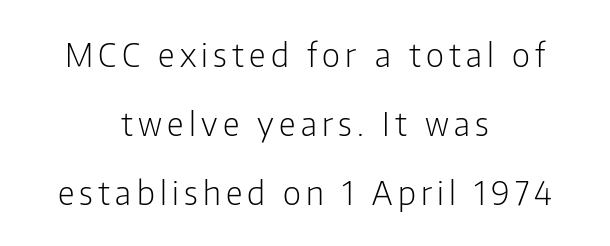
Q: Is the text bold? A: No.
Q: Is the text italic (slanted)? A: No, it is upright.
Q: Is the typeface a serif or a sans-serif typeface? A: Sans-serif.
Q: Is the text underlined? A: No.
Q: How is the paragraph aligned? A: Centered.
Q: Is the spacing between lines tight, normal or loose? A: Loose.
Q: Width (condensed, normal, or wide)? A: Condensed.
Q: Stroke contrast? A: Low.
Q: x-height? A: Medium.
Q: Monospaced? A: No.
